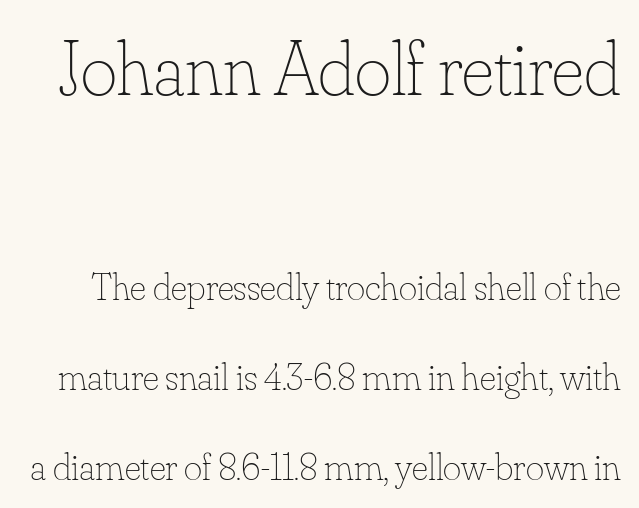
{"italic": "no", "bold": "no", "weight": "thin", "width": "normal", "stroke_contrast": "low", "x_height": "small", "monospaced": "no", "underline": "no", "line_spacing": "loose", "line_spacing_ratio": 2.31, "letter_spacing": "normal", "letter_spacing_em": 0.0, "larger_block": "first", "size_ratio": 2.0, "glyph_px": 78}
